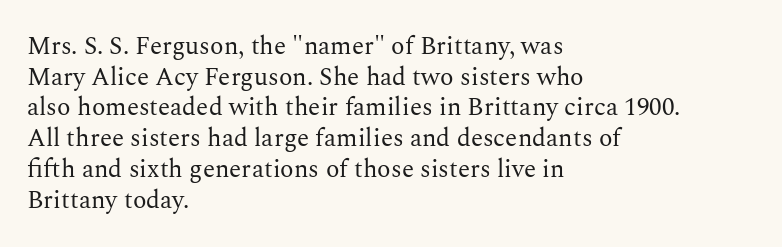
The letters look calm and open, with moderate or lighter stems. Descenders are the only things crossing below the line. Left-aligned paragraph, ragged on the right. Short note: letters normally spaced.
